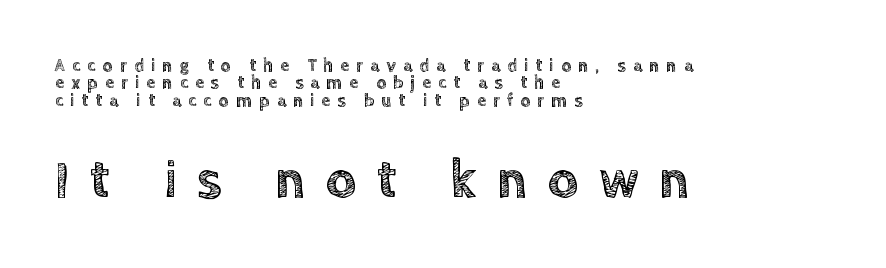
This block would grow much taller if given ordinary leading; it's compressed now. The type sits square on the baseline with zero lean. The rendering uses natural spacing where letterforms have individual widths. Which of the two is more prominent by size? The second, at the bottom. This rendering uses left alignment, leaving the right contour irregular. The passage shown has open, widely tracked lettering throughout.
